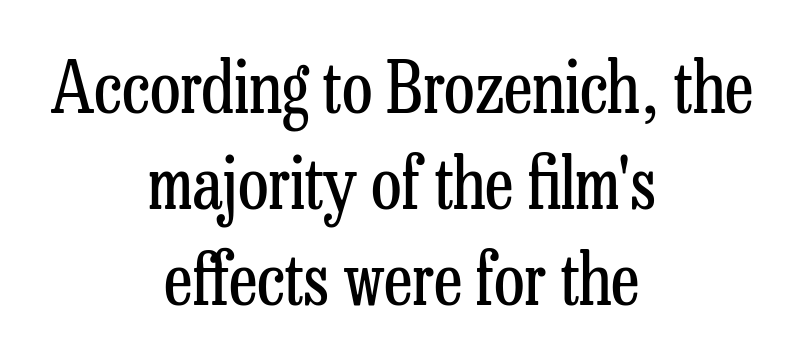
A centered setting, common on invitations and titles, is used for this passage. Stems here are at most as thick as an everyday book face. Posture: straight, roman, zero tilt. Has an underline been added? It has not. The rendering uses natural spacing where letterforms have individual widths.
